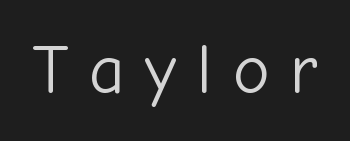
Q: Is the text bold? A: No.
Q: Is the text italic (slanted)? A: No, it is upright.
Q: Is the typeface a serif or a sans-serif typeface? A: Sans-serif.
Q: Is the text underlined? A: No.
Q: Is the spacing between letters normal or unusually wide? A: Unusually wide.
Q: Width (condensed, normal, or wide)? A: Normal.
Q: Stroke contrast? A: Low.
Q: x-height? A: Medium.
Q: Monospaced? A: No.
